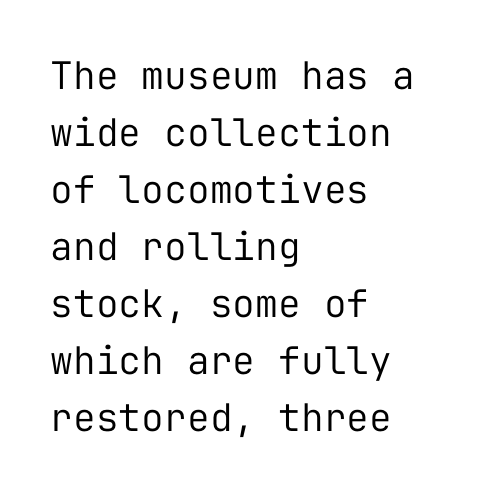
The passage shown stacks its lines at a standard gap. Short note: letters normally spaced. Only glyphs here, with clear space below each row. Does the lettering tilt? It doesn't — this is upright.
